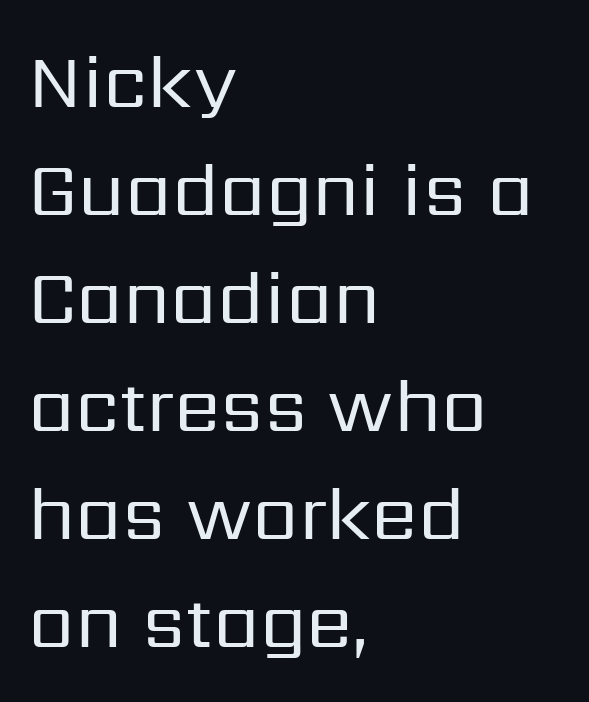
The image shows 75 px regular-weight sans-serif type, upright; set left-aligned, normal line spacing (1.44x), normal letter spacing, not underlined; low stroke contrast and a medium x-height.
